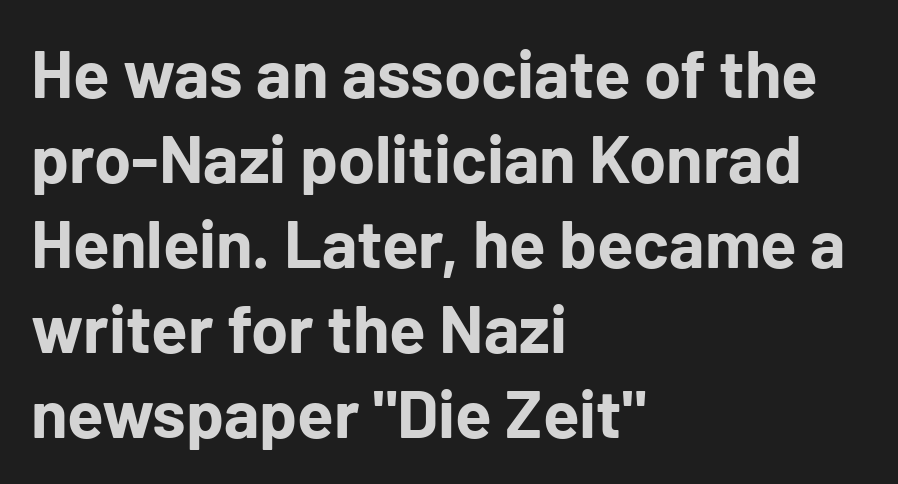
Observe the absence of serifs on each vertical stroke in this sample. Plenty of ink on the page — the face is bold. Does the lettering tilt? It doesn't — this is upright. Line starts are locked; line ends wander. The letters advance in unequal steps, a hallmark of proportional type.
